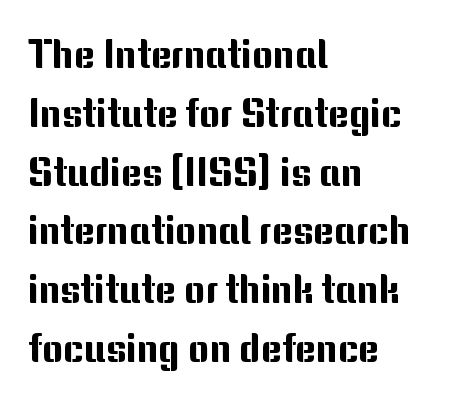
{"serif": "no", "italic": "no", "width": "normal", "stroke_contrast": "medium", "x_height": "medium", "monospaced": "no", "underline": "no", "align": "left", "line_spacing": "normal", "line_spacing_ratio": 1.47, "letter_spacing": "normal", "letter_spacing_em": 0.0, "glyph_px": 40}
